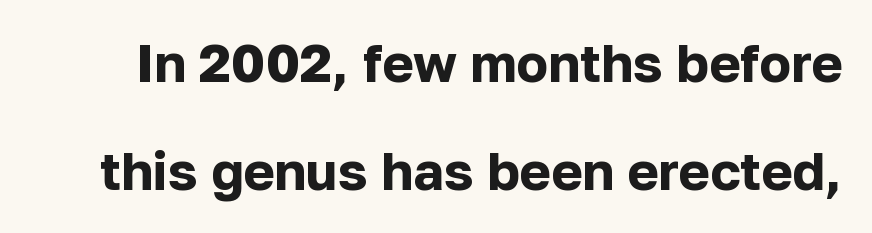
Q: Is the text bold? A: Yes.
Q: Is the text italic (slanted)? A: No, it is upright.
Q: Is the typeface a serif or a sans-serif typeface? A: Sans-serif.
Q: Is the text underlined? A: No.
Q: Is the spacing between letters normal or unusually wide? A: Normal.
Q: Is the spacing between lines tight, normal or loose? A: Loose.
Q: Width (condensed, normal, or wide)? A: Normal.
Q: Stroke contrast? A: Low.
Q: x-height? A: Medium.
Q: Monospaced? A: No.
